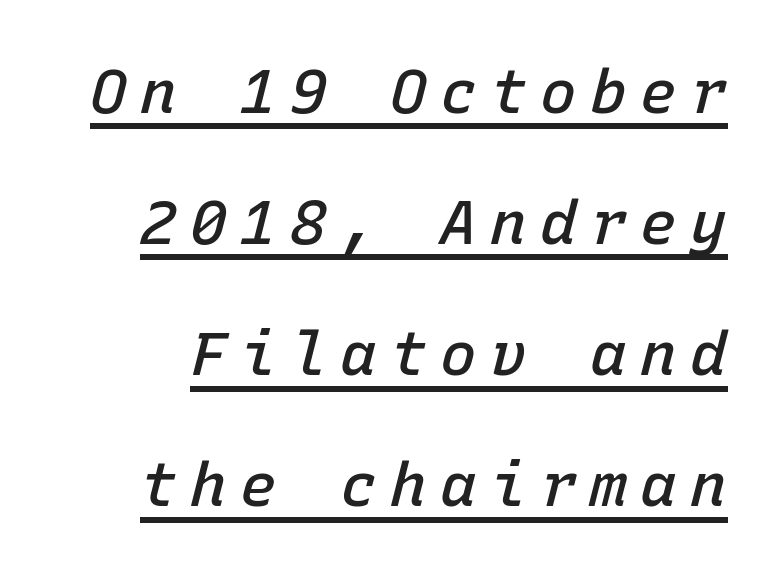
Regarding leading, the lines here are spaced well apart. Compared with typical body copy, the letter spacing here is much looser. The sample's only ornament is a line tracing under the words. The letters are semibold — heavier than regular but short of a full bold. Is this a fixed-width face? Yes — each glyph sits in an identical cell. Does the lettering tilt? It does — this is italic.
